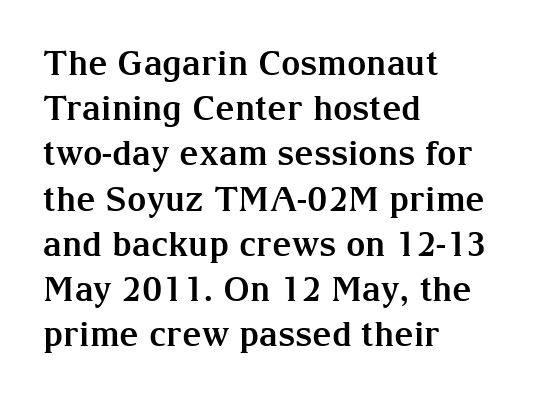
{"serif": "yes", "italic": "no", "bold": "yes", "weight": "bold", "width": "normal", "stroke_contrast": "medium", "x_height": "medium", "monospaced": "no", "underline": "no", "align": "left", "line_spacing": "normal", "line_spacing_ratio": 1.33, "letter_spacing": "normal", "letter_spacing_em": 0.0, "glyph_px": 34}
